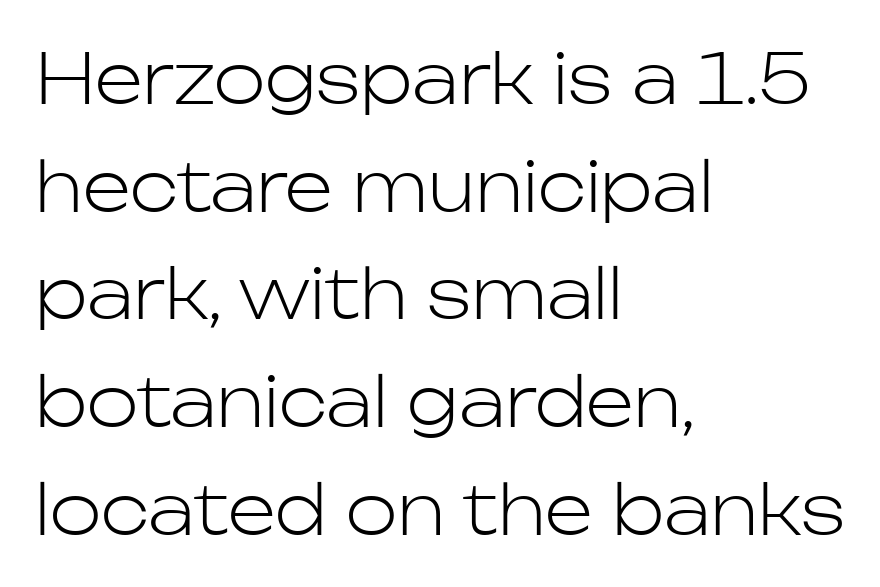
The image shows 69 px light sans-serif type, upright; set left-aligned, normal line spacing (1.56x), normal letter spacing, not underlined; low stroke contrast and a medium x-height.
